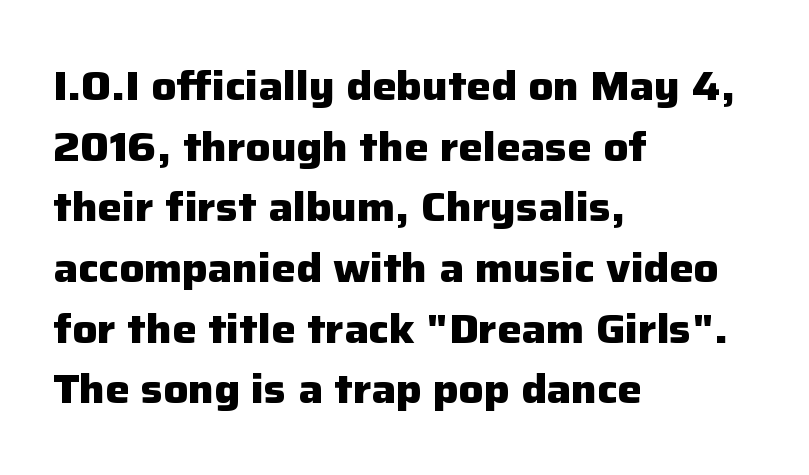
The image shows 41 px heavy sans-serif type, upright; set left-aligned, normal line spacing (1.48x), normal letter spacing, not underlined; low stroke contrast and a medium x-height.
